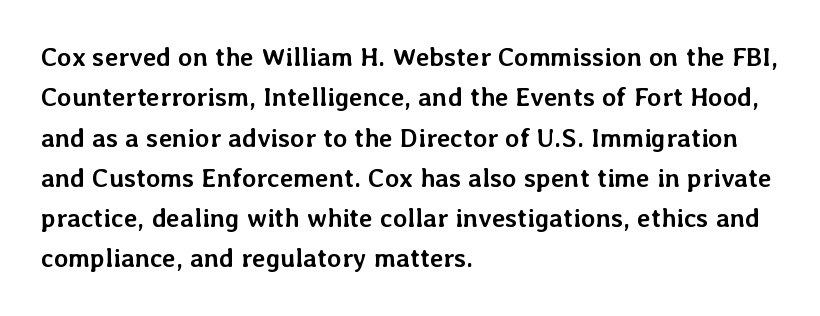
{"italic": "no", "bold": "yes", "underline": "no", "align": "left", "line_spacing": "normal", "line_spacing_ratio": 1.55, "letter_spacing": "normal", "letter_spacing_em": 0.0, "glyph_px": 26}
